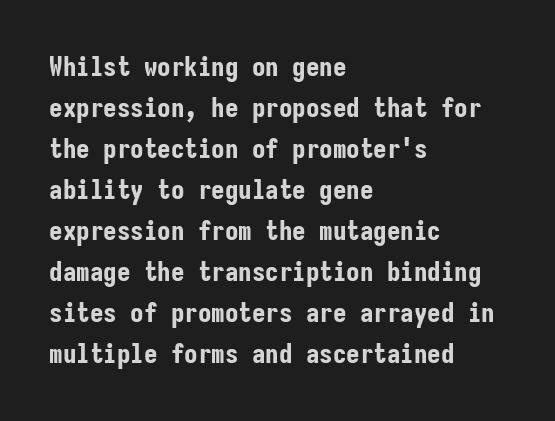
{"italic": "no", "bold": "yes", "underline": "no", "align": "left", "line_spacing": "normal", "line_spacing_ratio": 1.52, "letter_spacing": "normal", "letter_spacing_em": 0.0, "glyph_px": 27}
